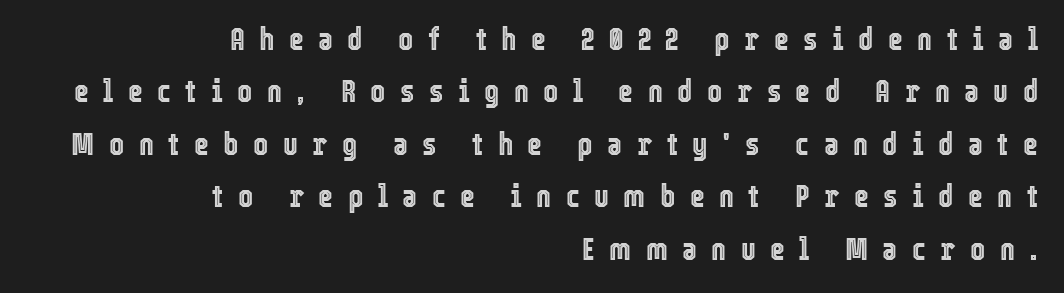
{"italic": "no", "width": "condensed", "x_height": "medium", "monospaced": "no", "underline": "no", "align": "right", "line_spacing": "normal", "line_spacing_ratio": 1.64, "letter_spacing": "wide", "letter_spacing_em": 0.45, "glyph_px": 32}
